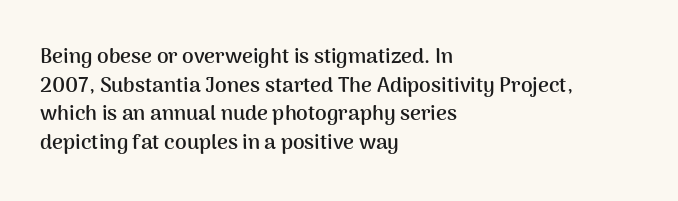
{"italic": "no", "bold": "yes", "underline": "no", "align": "left", "line_spacing": "normal", "line_spacing_ratio": 1.36, "letter_spacing": "normal", "letter_spacing_em": 0.0, "glyph_px": 21}
